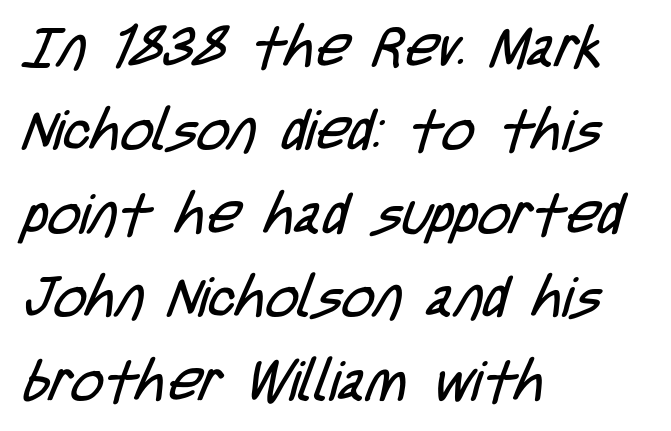
{"serif": "no", "bold": "no", "weight": "regular", "width": "condensed", "stroke_contrast": "low", "x_height": "large", "monospaced": "no", "underline": "no", "align": "left", "line_spacing": "normal", "line_spacing_ratio": 1.49, "letter_spacing": "normal", "letter_spacing_em": 0.0, "glyph_px": 56}
